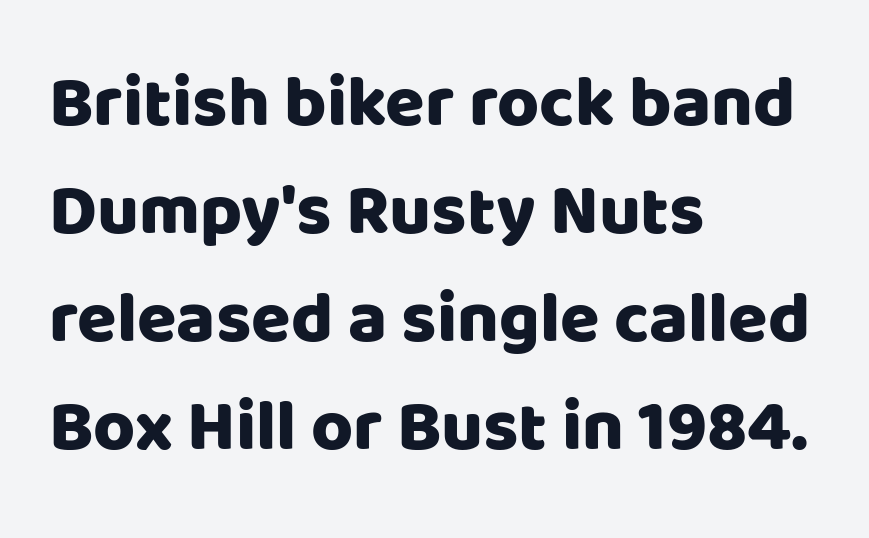
The image shows 72 px sans-serif type, upright; set left-aligned, normal line spacing (1.5x), normal letter spacing, not underlined; low stroke contrast and a large x-height.
